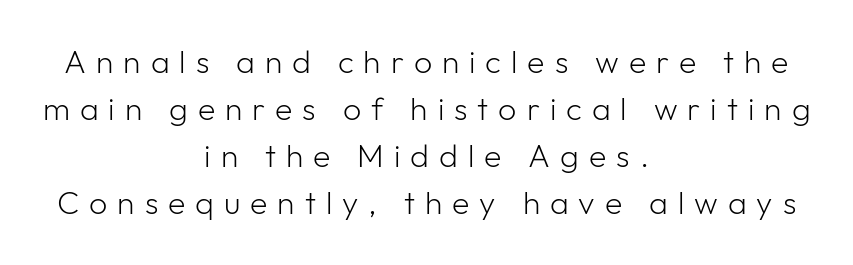
Q: Is the text bold? A: No.
Q: Is the text italic (slanted)? A: No, it is upright.
Q: Is the typeface a serif or a sans-serif typeface? A: Sans-serif.
Q: Is the text underlined? A: No.
Q: How is the paragraph aligned? A: Centered.
Q: Is the spacing between letters normal or unusually wide? A: Unusually wide.
Q: Is the spacing between lines tight, normal or loose? A: Normal.
Q: Width (condensed, normal, or wide)? A: Normal.
Q: Stroke contrast? A: Low.
Q: x-height? A: Medium.
Q: Monospaced? A: No.
